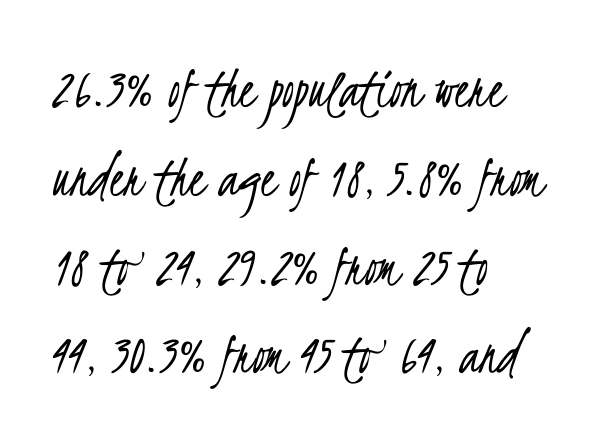
Interline gaps are of average width in this sample. A typesetter would call this proportional, since set widths differ per character. Clear beneath every line of the passage. The glyphs in this specimen are sans serif. Line starts are locked; line ends wander. Ink coverage per letter is moderate at most.
